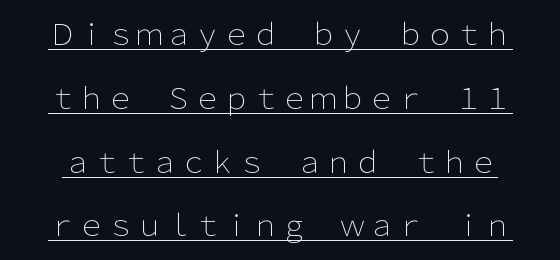
{"serif": "no", "italic": "no", "bold": "no", "weight": "light", "width": "normal", "stroke_contrast": "low", "x_height": "medium", "monospaced": "no", "underline": "yes", "line_spacing": "loose", "line_spacing_ratio": 2.2, "letter_spacing": "normal", "letter_spacing_em": 0.0, "glyph_px": 29}
